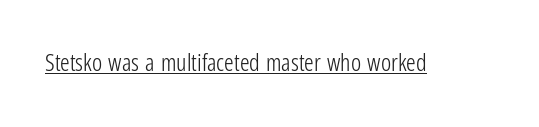
Q: Is the text bold? A: No.
Q: Is the text italic (slanted)? A: No, it is upright.
Q: Is the text underlined? A: Yes.
Q: Is the spacing between letters normal or unusually wide? A: Normal.
